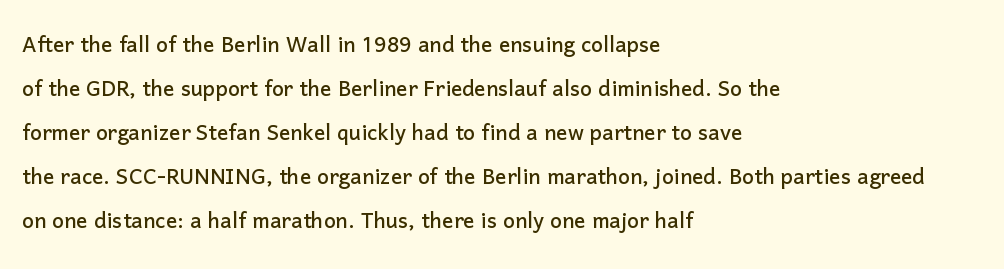
{"serif": "no", "italic": "no", "width": "normal", "stroke_contrast": "low", "x_height": "medium", "monospaced": "no", "underline": "no", "align": "left", "line_spacing": "normal", "line_spacing_ratio": 1.57, "letter_spacing": "normal", "letter_spacing_em": 0.0, "glyph_px": 28}
